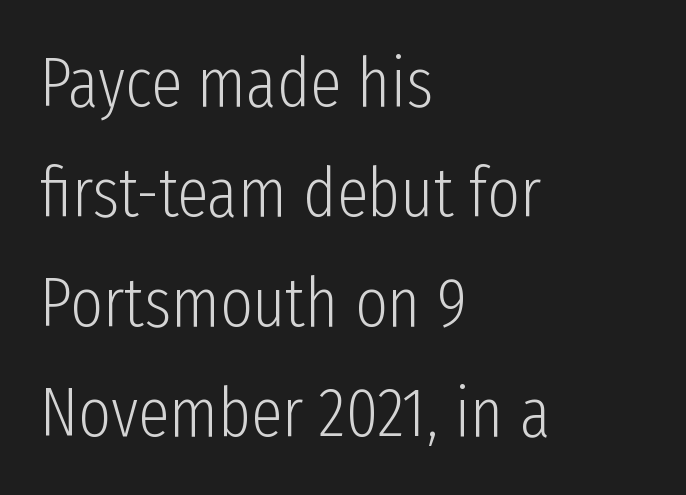
{"serif": "no", "italic": "no", "bold": "no", "weight": "light", "width": "condensed", "stroke_contrast": "low", "x_height": "medium", "monospaced": "no", "underline": "no", "align": "left", "line_spacing": "normal", "line_spacing_ratio": 1.57, "letter_spacing": "normal", "letter_spacing_em": 0.0, "glyph_px": 70}
